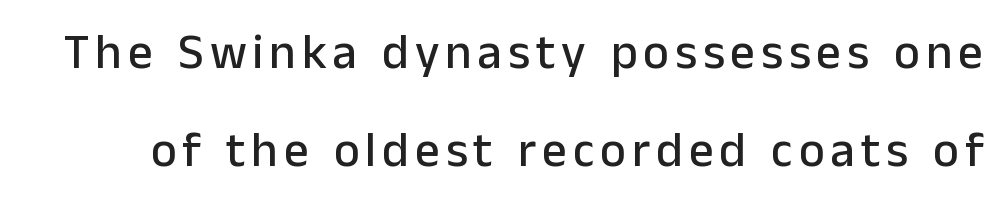
Q: Is the text italic (slanted)? A: No, it is upright.
Q: Is the typeface a serif or a sans-serif typeface? A: Sans-serif.
Q: Is the text underlined? A: No.
Q: Is the spacing between lines tight, normal or loose? A: Loose.
Q: Width (condensed, normal, or wide)? A: Normal.
Q: Stroke contrast? A: Low.
Q: x-height? A: Medium.
Q: Monospaced? A: No.
